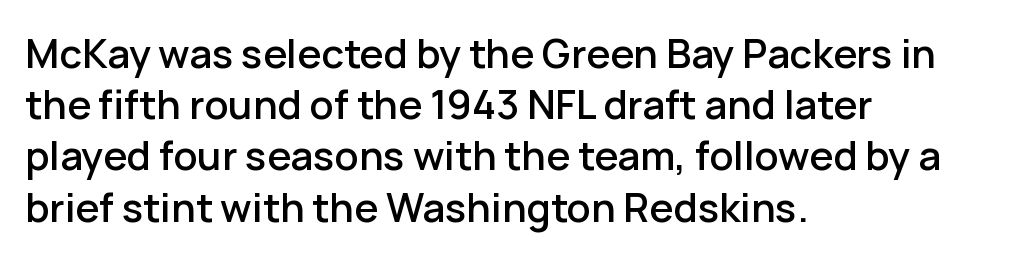
{"serif": "no", "italic": "no", "width": "normal", "stroke_contrast": "low", "x_height": "medium", "monospaced": "no", "underline": "no", "align": "left", "line_spacing": "normal", "line_spacing_ratio": 1.28, "letter_spacing": "normal", "letter_spacing_em": 0.0, "glyph_px": 40}
